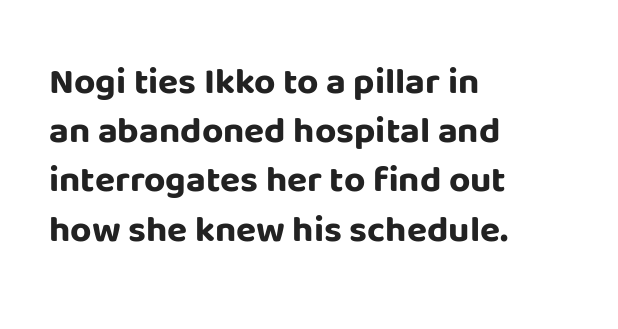
The image shows 37 px bold sans-serif type, upright; set left-aligned, normal line spacing (1.33x), normal letter spacing, not underlined; low stroke contrast and a large x-height.
